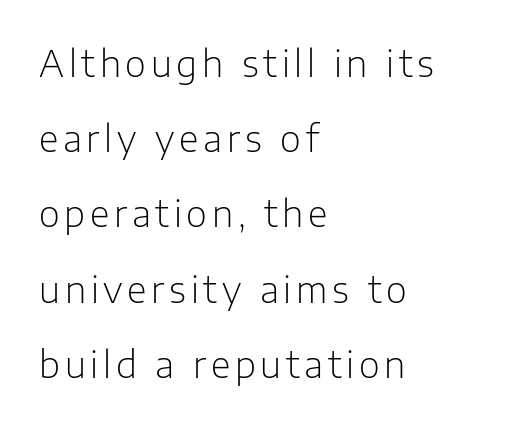
Casual observation: everything's shoved over to the left. Underline: absent. Note the varied advance widths — an 'i' is clearly narrower than an 'm'. Line spacing here is loose.
